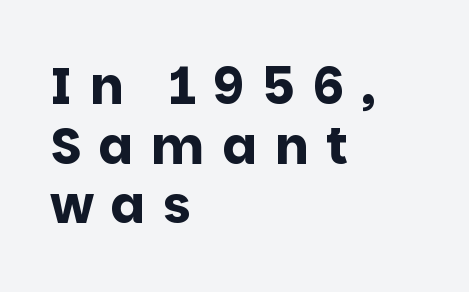
{"serif": "no", "italic": "no", "bold": "yes", "weight": "bold", "width": "normal", "stroke_contrast": "low", "x_height": "large", "monospaced": "no", "underline": "no", "align": "left", "line_spacing_ratio": 1.17, "letter_spacing": "wide", "letter_spacing_em": 0.34, "glyph_px": 51}
